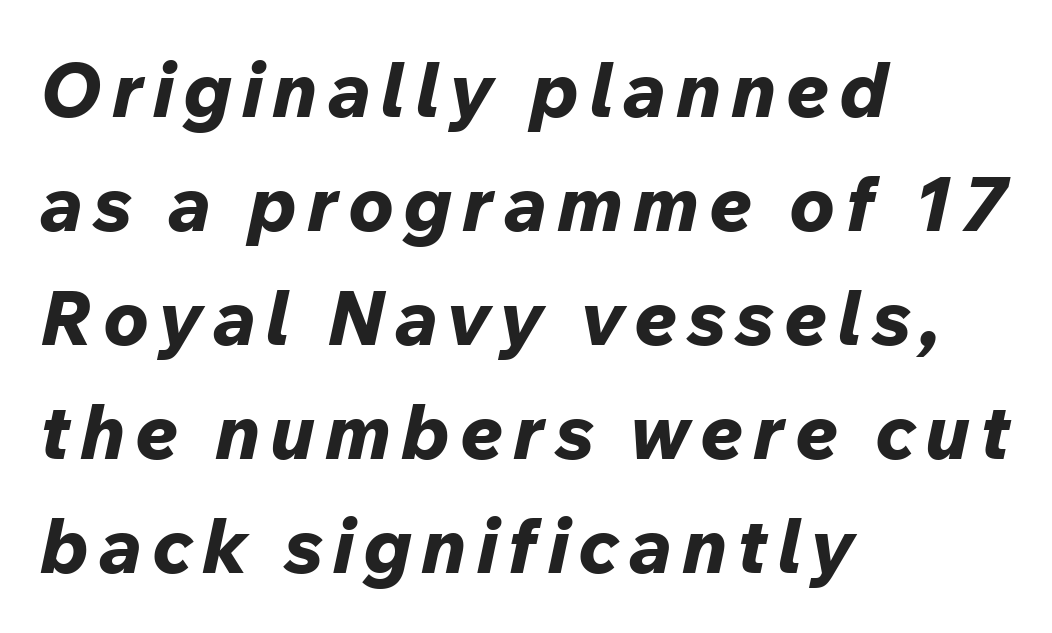
Q: Is the text bold? A: Yes.
Q: Is the text italic (slanted)? A: Yes, it leans right by about 12 degrees.
Q: Is the text underlined? A: No.
Q: How is the paragraph aligned? A: Left-aligned.
Q: Is the spacing between lines tight, normal or loose? A: Normal.
Q: Width (condensed, normal, or wide)? A: Normal.
Q: Stroke contrast? A: Low.
Q: x-height? A: Medium.
Q: Monospaced? A: No.
